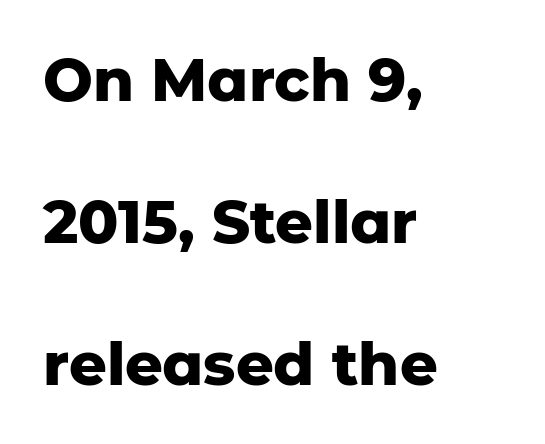
Q: Is the text bold? A: Yes.
Q: Is the text italic (slanted)? A: No, it is upright.
Q: Is the typeface a serif or a sans-serif typeface? A: Sans-serif.
Q: Is the text underlined? A: No.
Q: How is the paragraph aligned? A: Left-aligned.
Q: Is the spacing between letters normal or unusually wide? A: Normal.
Q: Is the spacing between lines tight, normal or loose? A: Loose.
Q: Width (condensed, normal, or wide)? A: Normal.
Q: Stroke contrast? A: Low.
Q: x-height? A: Medium.
Q: Monospaced? A: No.
